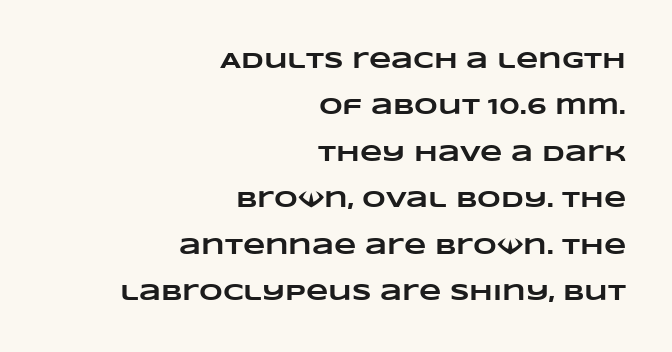
{"bold": "yes", "underline": "no", "align": "right", "line_spacing": "loose", "line_spacing_ratio": 2.02, "letter_spacing": "normal", "letter_spacing_em": 0.0, "glyph_px": 23}
